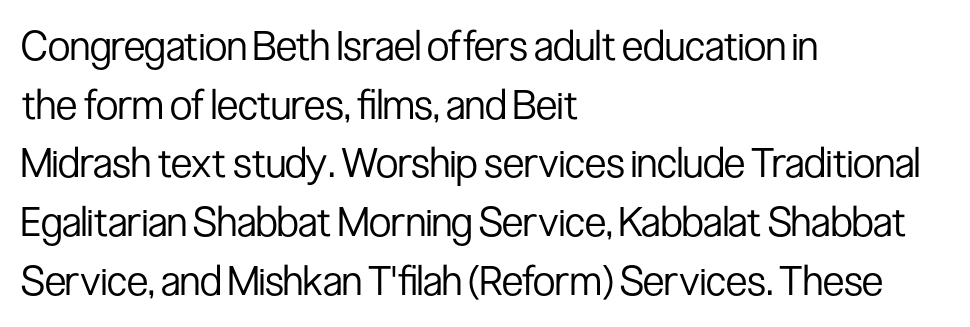
Q: Is the text bold? A: No.
Q: Is the text italic (slanted)? A: No, it is upright.
Q: Is the typeface a serif or a sans-serif typeface? A: Sans-serif.
Q: Is the text underlined? A: No.
Q: How is the paragraph aligned? A: Left-aligned.
Q: Is the spacing between letters normal or unusually wide? A: Normal.
Q: Is the spacing between lines tight, normal or loose? A: Normal.
Q: Width (condensed, normal, or wide)? A: Condensed.
Q: Stroke contrast? A: Low.
Q: x-height? A: Medium.
Q: Monospaced? A: No.
